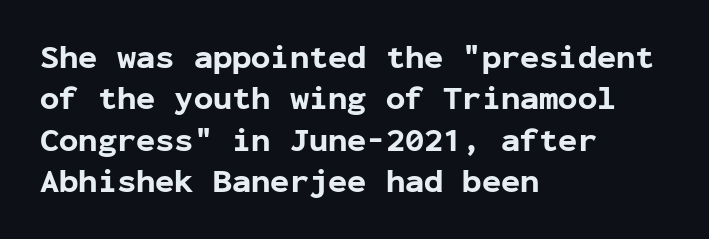
Which margin do the lines hug? The left one — the right edge is uneven. Spacing verdict: monospaced, one width for all characters. Rendered with straight, roman letterforms. The space between consecutive lines is moderate. Unmarked baselines from the first word to the last. Between one letter and the next there's only the usual sliver of space.
